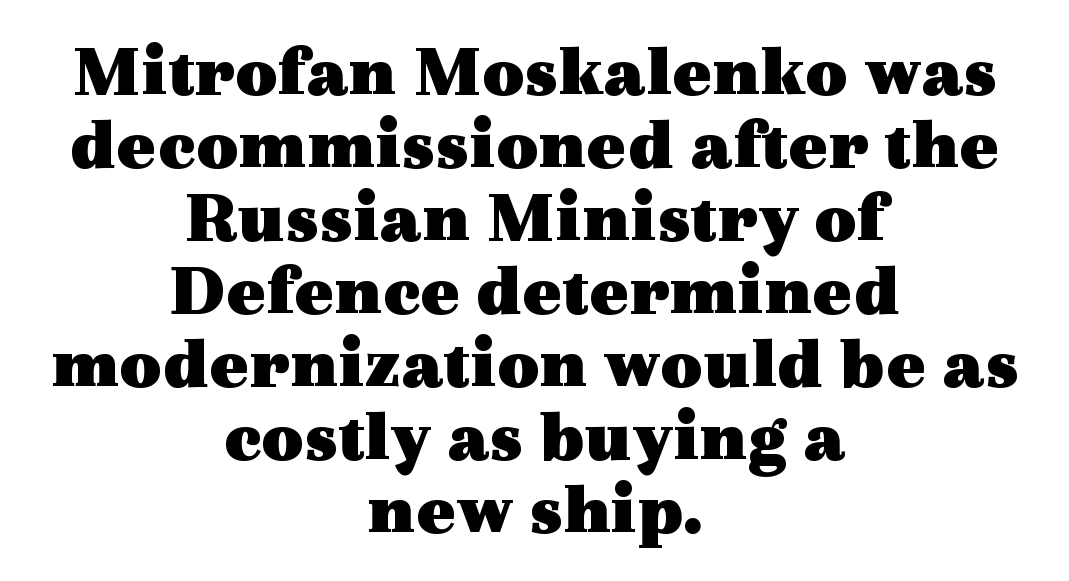
{"serif": "yes", "italic": "no", "bold": "yes", "weight": "heavy", "width": "wide", "x_height": "medium", "monospaced": "no", "underline": "no", "align": "center", "line_spacing": "tight", "line_spacing_ratio": 1.0, "letter_spacing": "normal", "letter_spacing_em": 0.0, "glyph_px": 73}
